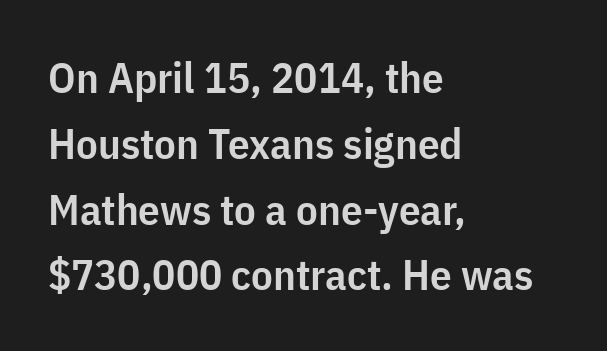
Q: Is the text bold? A: Semi-bold.
Q: Is the text italic (slanted)? A: No, it is upright.
Q: Is the typeface a serif or a sans-serif typeface? A: Sans-serif.
Q: Is the text underlined? A: No.
Q: How is the paragraph aligned? A: Left-aligned.
Q: Is the spacing between letters normal or unusually wide? A: Normal.
Q: Is the spacing between lines tight, normal or loose? A: Normal.
Q: Width (condensed, normal, or wide)? A: Condensed.
Q: Stroke contrast? A: Low.
Q: x-height? A: Medium.
Q: Monospaced? A: No.
